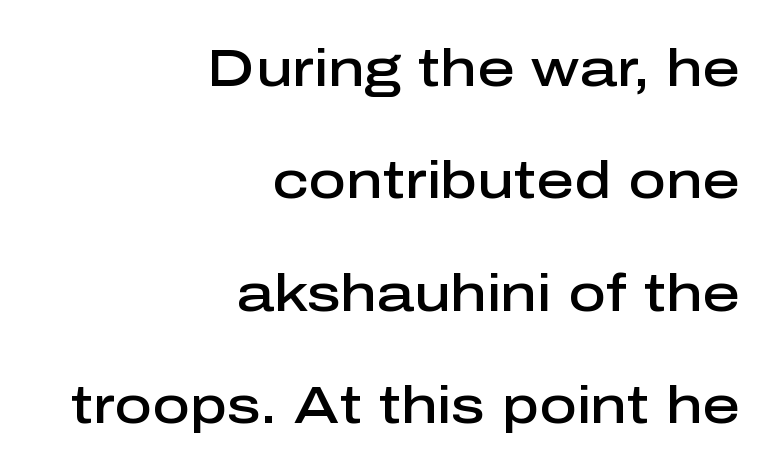
Q: Is the text bold? A: Semi-bold.
Q: Is the text italic (slanted)? A: No, it is upright.
Q: Is the typeface a serif or a sans-serif typeface? A: Sans-serif.
Q: Is the text underlined? A: No.
Q: How is the paragraph aligned? A: Right-aligned.
Q: Is the spacing between letters normal or unusually wide? A: Normal.
Q: Is the spacing between lines tight, normal or loose? A: Loose.
Q: Width (condensed, normal, or wide)? A: Normal.
Q: Stroke contrast? A: Low.
Q: x-height? A: Medium.
Q: Monospaced? A: No.
